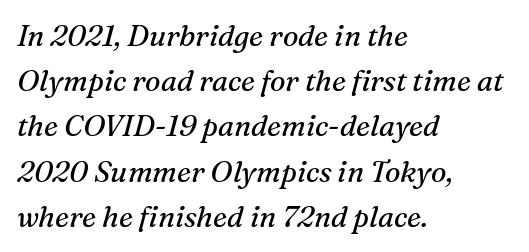
{"serif": "yes", "italic": "yes", "lean": "right", "slant_degrees": 16, "bold": "no", "weight": "regular", "width": "normal", "stroke_contrast": "medium", "x_height": "medium", "monospaced": "no", "underline": "no", "align": "left", "line_spacing": "normal", "line_spacing_ratio": 1.56, "letter_spacing": "normal", "letter_spacing_em": 0.0, "glyph_px": 29}
